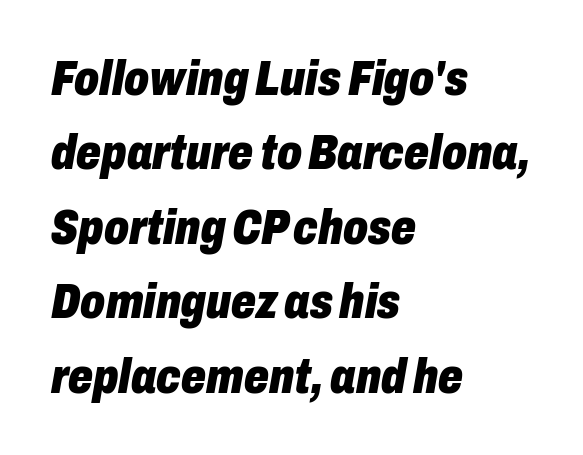
The image shows 49 px heavy, condensed type, italic (leaning right); set left-aligned, normal line spacing (1.52x), normal letter spacing, not underlined; low stroke contrast and a medium x-height.
